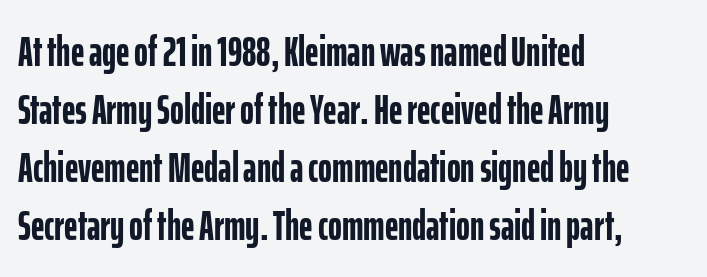
The image shows 42 px semibold, condensed sans-serif type, upright; set left-aligned, normal line spacing (1.38x), normal letter spacing, not underlined; low stroke contrast and a medium x-height.
